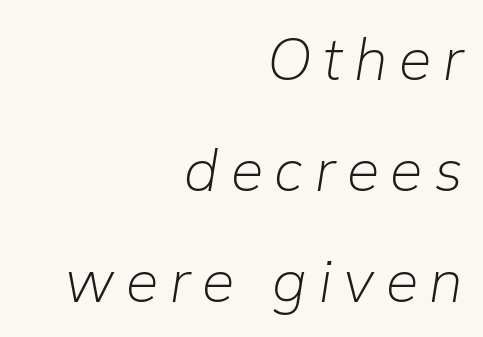
Q: Is the text bold? A: No.
Q: Is the text italic (slanted)? A: Yes, it leans right by about 9 degrees.
Q: Is the text underlined? A: No.
Q: How is the paragraph aligned? A: Right-aligned.
Q: Is the spacing between letters normal or unusually wide? A: Unusually wide.
Q: Width (condensed, normal, or wide)? A: Normal.
Q: Stroke contrast? A: Low.
Q: x-height? A: Medium.
Q: Monospaced? A: No.
